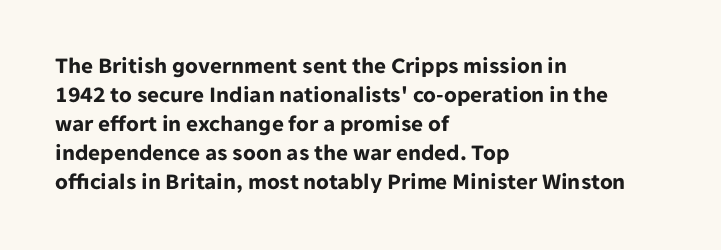
The image shows 23 px bold type, upright; set left-aligned, normal line spacing (1.26x), normal letter spacing, not underlined.
